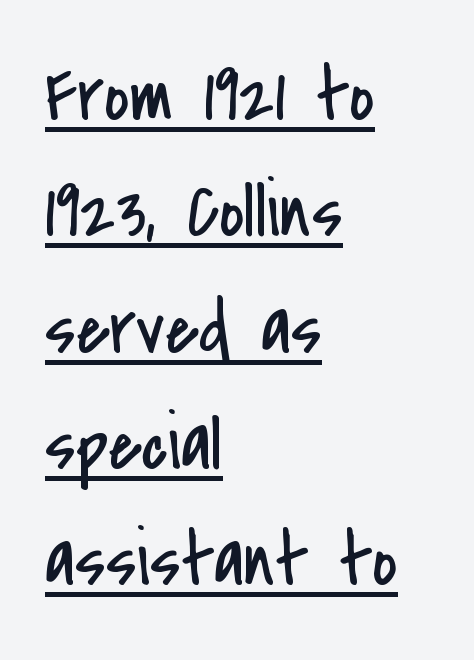
Nothing unusual about the tracking: characters are spaced as the font intends. These characters rest on top of a visible drawn line. The letters advance in unequal steps, a hallmark of proportional type. Unbolded letterforms with no extra heft.
